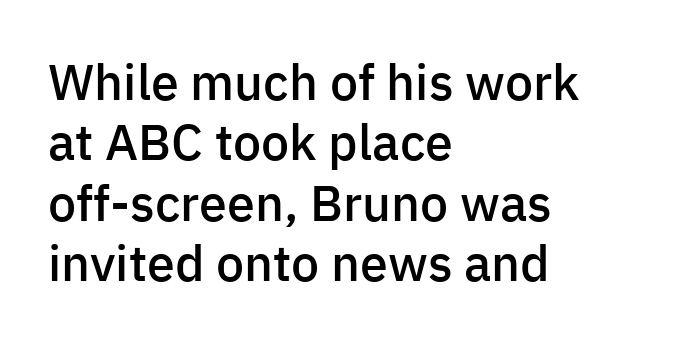
Q: Is the text bold? A: Semi-bold.
Q: Is the text italic (slanted)? A: No, it is upright.
Q: Is the typeface a serif or a sans-serif typeface? A: Sans-serif.
Q: Is the text underlined? A: No.
Q: How is the paragraph aligned? A: Left-aligned.
Q: Is the spacing between letters normal or unusually wide? A: Normal.
Q: Width (condensed, normal, or wide)? A: Normal.
Q: Stroke contrast? A: Low.
Q: x-height? A: Medium.
Q: Monospaced? A: No.
